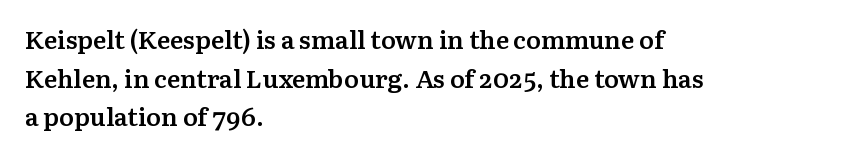
The image shows 25 px text type, upright; set left-aligned, normal line spacing (1.55x), normal letter spacing, not underlined.
